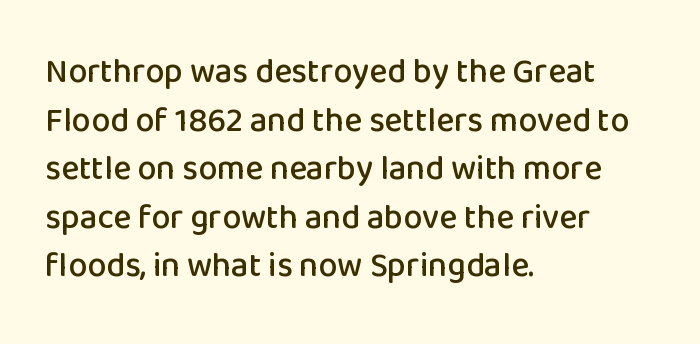
The type sits square on the baseline with zero lean. Reading down the column, the eye jumps a familiar distance to each next line. What kind of face is this? One without serifs — a sans. A classic flush-left, rag-right setting is used for this passage.
